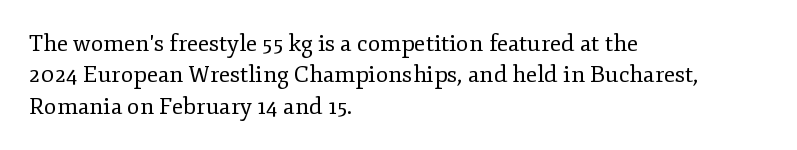
One glance says typical: line gaps are just what's usual. What stands out about the letter spacing? Nothing — it is the standard amount. This reads as an unemphasized weight, regular at the heaviest. The text block is weighted toward the left margin, trailing off unevenly rightward. Descender tails drop into unmarked territory. The specimen reads as upright at a glance.
